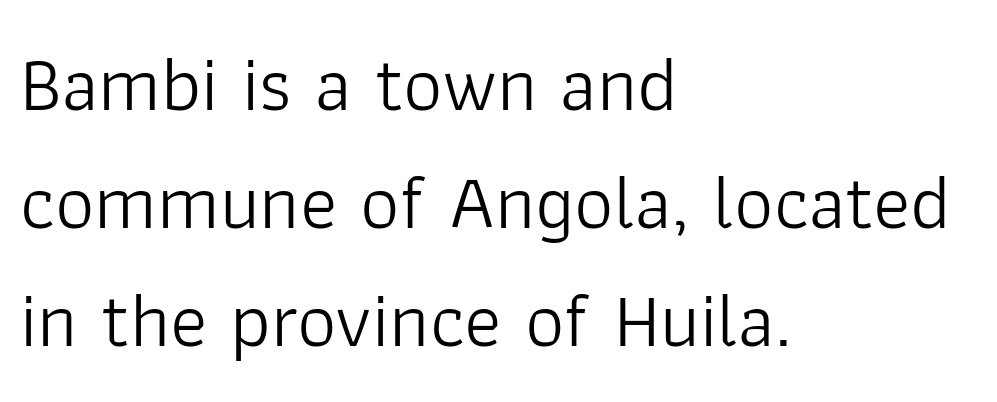
Q: Is the text bold? A: No.
Q: Is the text italic (slanted)? A: No, it is upright.
Q: Is the typeface a serif or a sans-serif typeface? A: Sans-serif.
Q: Is the text underlined? A: No.
Q: How is the paragraph aligned? A: Left-aligned.
Q: Is the spacing between letters normal or unusually wide? A: Normal.
Q: Is the spacing between lines tight, normal or loose? A: Normal.
Q: Width (condensed, normal, or wide)? A: Normal.
Q: Stroke contrast? A: Low.
Q: x-height? A: Medium.
Q: Monospaced? A: No.
